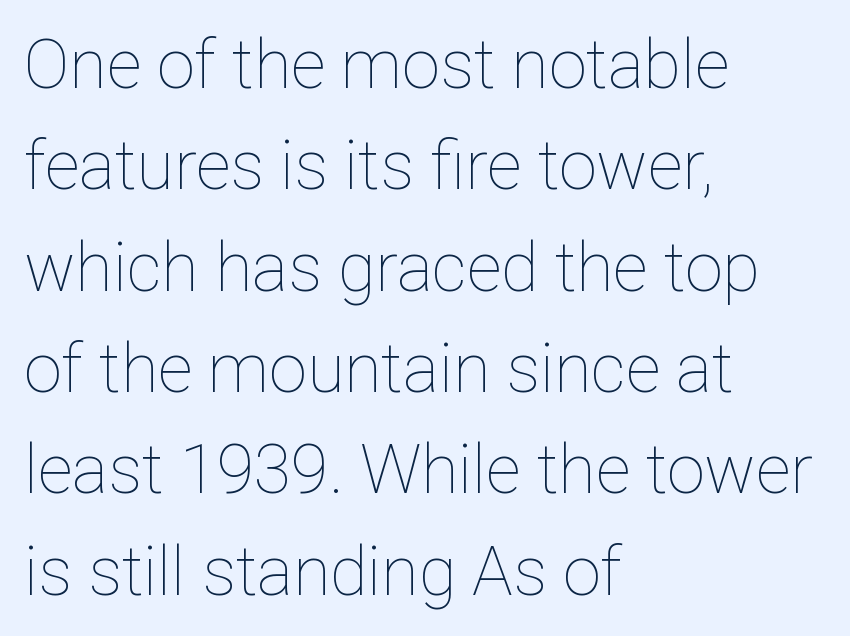
The image shows 68 px thin type, upright; set left-aligned, normal line spacing (1.49x), normal letter spacing, not underlined; low stroke contrast and a medium x-height.
